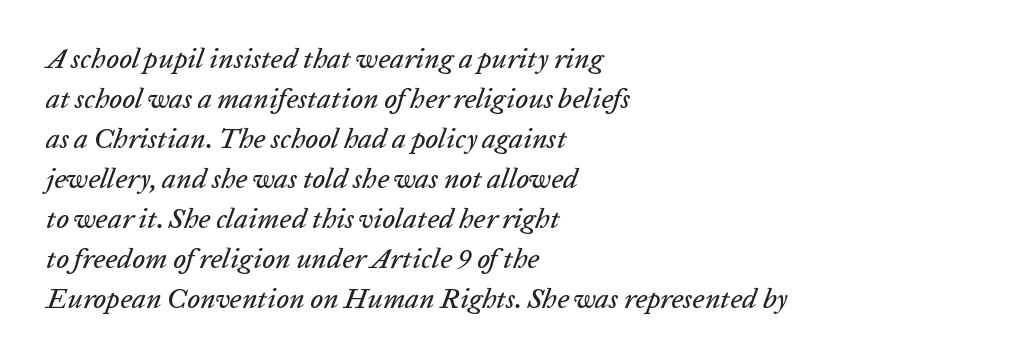
The face used here is proportionally spaced, like ordinary book or web type. Underline: absent. Each line starts at the same left margin while the right side varies. If you measured baseline to baseline, you'd find a middling distance.
